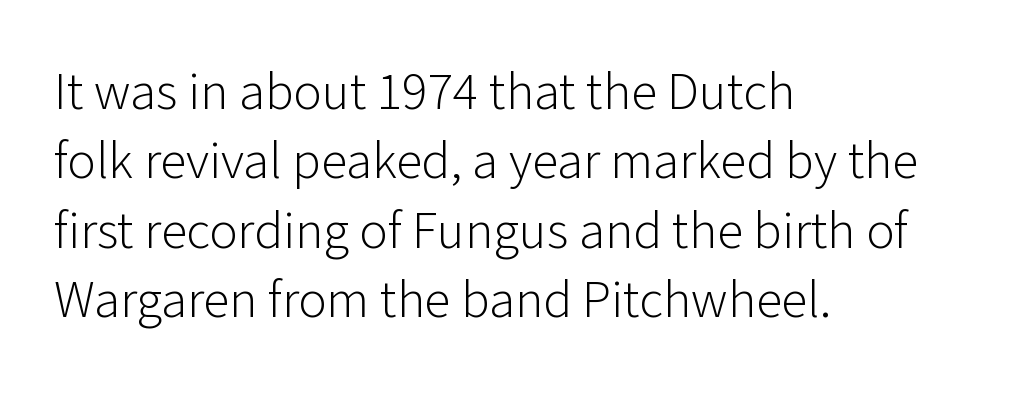
The image shows 53 px light sans-serif type, upright; set left-aligned, normal line spacing (1.31x), normal letter spacing, not underlined; low stroke contrast and a medium x-height.
